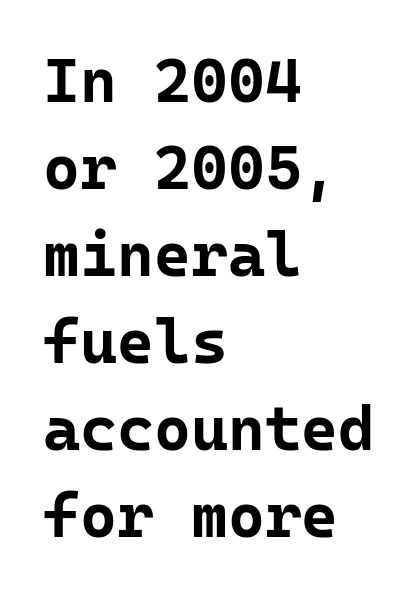
In terms of letterform style, serifs are entirely absent. Italic: no, the glyphs are upright roman. Which margin do the lines hug? The left one — the right edge is uneven. The face used here is monospaced, like something from a code editor.
